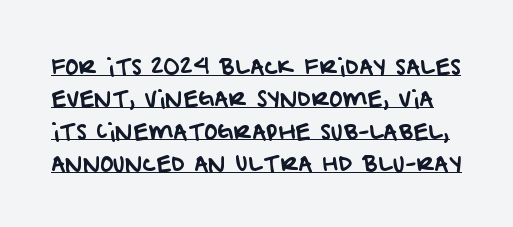
{"underline": "yes", "line_spacing": "normal", "line_spacing_ratio": 1.47, "letter_spacing": "normal", "letter_spacing_em": 0.0, "glyph_px": 22}
